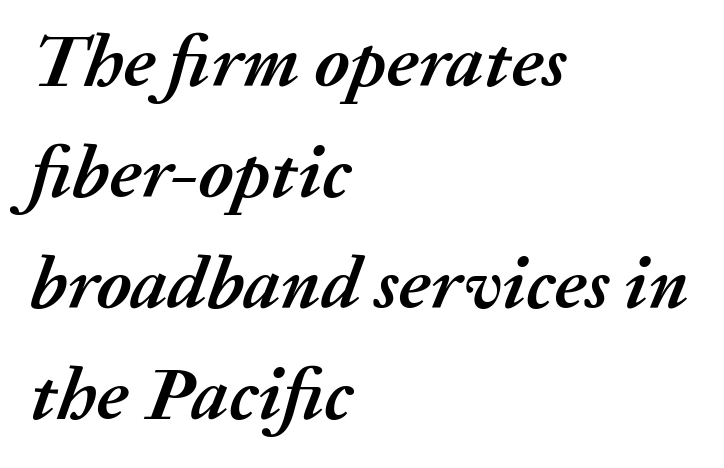
{"italic": "yes", "lean": "right", "slant_degrees": 20, "bold": "yes", "weight": "semibold", "width": "normal", "stroke_contrast": "medium", "x_height": "medium", "monospaced": "no", "underline": "no", "align": "left", "line_spacing": "normal", "line_spacing_ratio": 1.5, "letter_spacing": "normal", "letter_spacing_em": 0.0, "glyph_px": 74}
